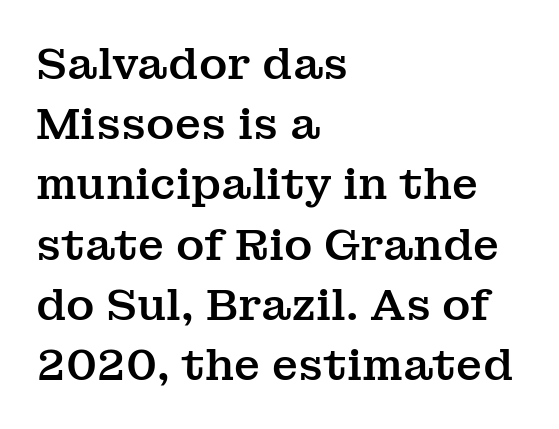
Q: Is the text italic (slanted)? A: No, it is upright.
Q: Is the typeface a serif or a sans-serif typeface? A: Serif.
Q: Is the text underlined? A: No.
Q: How is the paragraph aligned? A: Left-aligned.
Q: Is the spacing between letters normal or unusually wide? A: Normal.
Q: Is the spacing between lines tight, normal or loose? A: Normal.
Q: Width (condensed, normal, or wide)? A: Normal.
Q: Stroke contrast? A: Medium.
Q: x-height? A: Medium.
Q: Monospaced? A: No.
